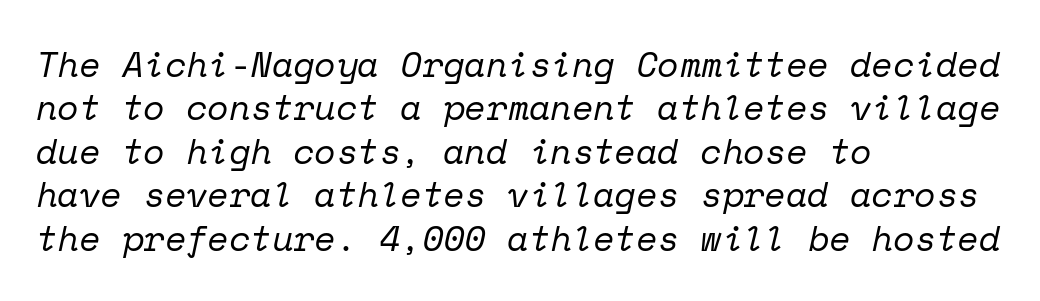
{"serif": "yes", "italic": "yes", "lean": "right", "slant_degrees": 12, "bold": "no", "weight": "regular", "width": "normal", "stroke_contrast": "low", "x_height": "medium", "monospaced": "yes", "underline": "no", "align": "left", "line_spacing_ratio": 1.24, "letter_spacing": "normal", "letter_spacing_em": 0.0, "glyph_px": 35}
